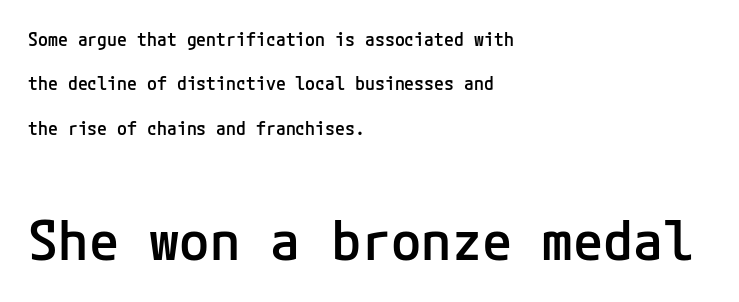
The image shows 55 px semibold sans-serif type, upright; set left-aligned, loose line spacing (2.47x), normal letter spacing, not underlined; the second (bottom) block is 3.06x larger; low stroke contrast and a medium x-height.
